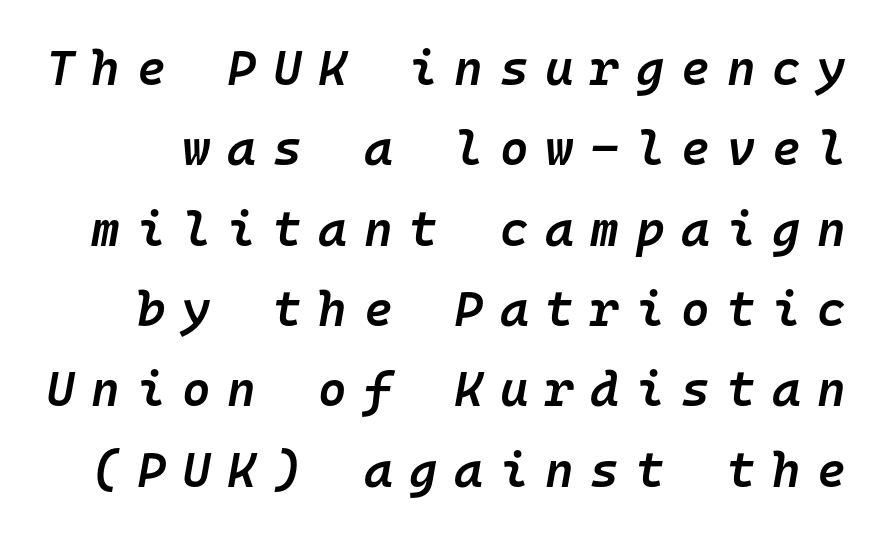
{"italic": "yes", "lean": "right", "slant_degrees": 10, "bold": "semi", "weight": "semibold", "width": "normal", "stroke_contrast": "low", "x_height": "medium", "monospaced": "yes", "underline": "no", "line_spacing": "normal", "line_spacing_ratio": 1.64, "letter_spacing": "wide", "letter_spacing_em": 0.34, "glyph_px": 49}
